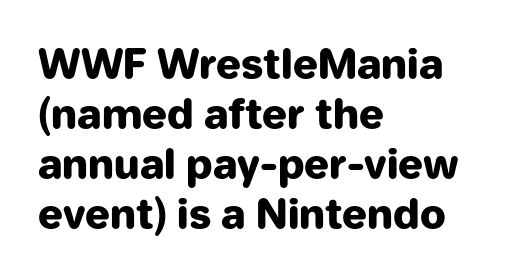
The glyphs are unaccompanied by any horizontal stroke below them. Every row of glyphs begins at an identical x-position on the left. You could not count columns in this text — the font is proportionally spaced. Chunky letters — that's bold for sure. The text was rendered using a sans face with plain stroke endings.
